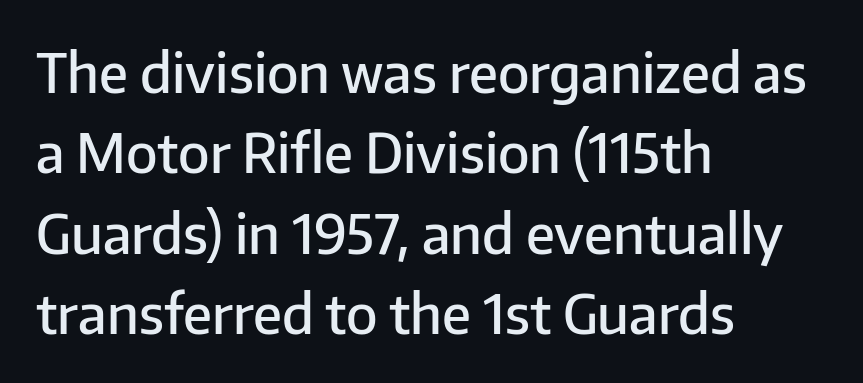
The lines in this sample share a left origin and differ only in where they stop. Descenders hang freely into open space. This sample uses an upright cut, with every glyph sitting square on the baseline. A fair bit of extra ink — the face is semibold, not bold. Serif or sans? Sans — the stroke terminals are bare. Do the characters align in a grid? No, the font is proportional.
